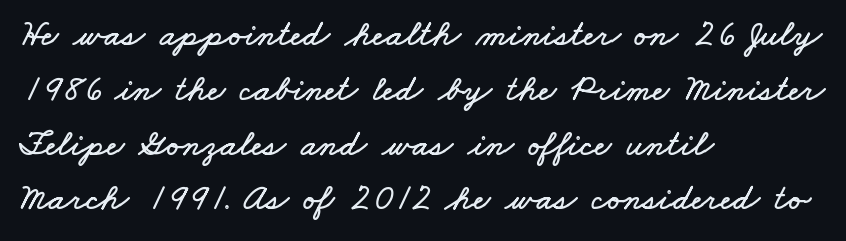
Proportional: the letters do not fall into vertical columns. Reading down the column, the eye jumps a familiar distance to each next line. The lines are quadded left. Each word holds together tightly as a unit, with standard inter-letter gaps. The glyphs are unaccompanied by any horizontal stroke below them.
